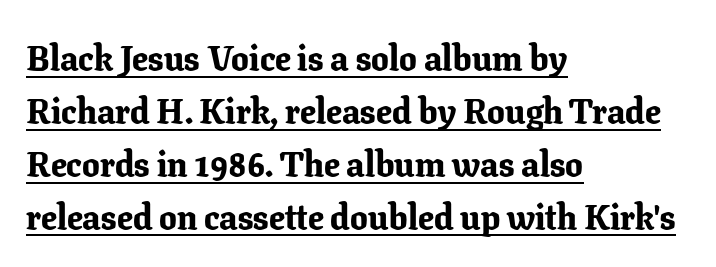
Line spacing here is normal. Which margin do the lines hug? The left one — the right edge is uneven. Tracking here is standard; glyphs follow each other at the usual distance. A full-strength bold gives these letters their thick strokes.
